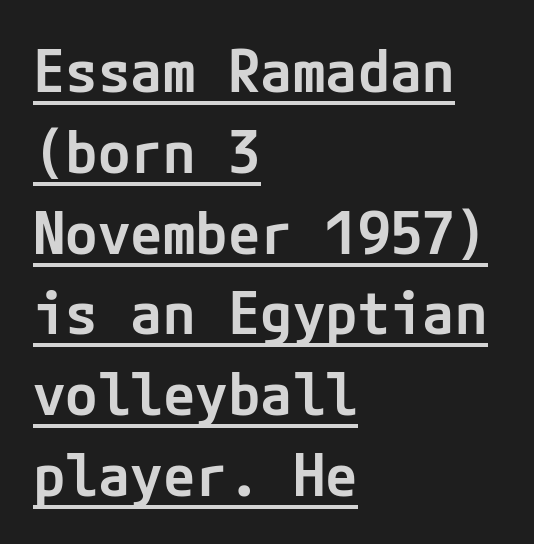
{"serif": "no", "italic": "no", "bold": "semi", "weight": "semibold", "width": "normal", "stroke_contrast": "low", "x_height": "medium", "underline": "yes", "align": "left", "line_spacing": "normal", "line_spacing_ratio": 1.37, "letter_spacing": "normal", "letter_spacing_em": 0.0, "glyph_px": 59}
